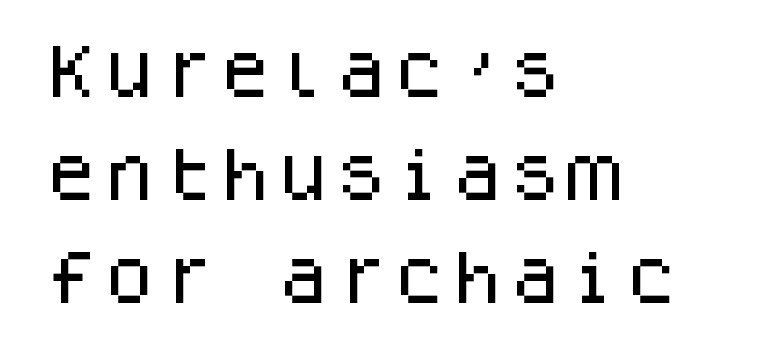
Q: Is the text italic (slanted)? A: No, it is upright.
Q: Is the typeface a serif or a sans-serif typeface? A: Sans-serif.
Q: Is the text underlined? A: No.
Q: How is the paragraph aligned? A: Left-aligned.
Q: Is the spacing between letters normal or unusually wide? A: Normal.
Q: Width (condensed, normal, or wide)? A: Normal.
Q: Stroke contrast? A: Low.
Q: x-height? A: Large.
Q: Monospaced? A: Yes.
